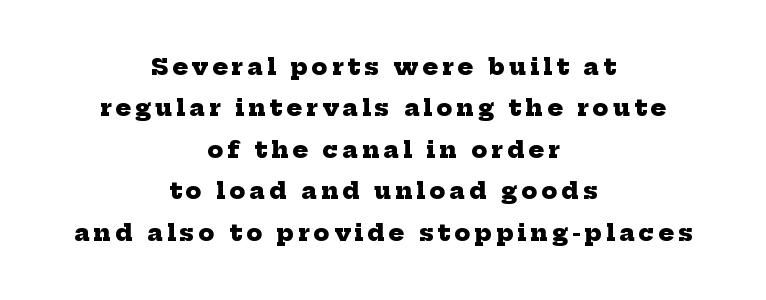
Notice how the passage keeps no hard edge, just a central spine. The face used here has the dense, thick strokes of a bold. Quick note: underline off.
